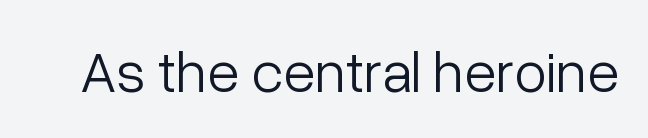
{"serif": "no", "italic": "no", "bold": "no", "weight": "light", "width": "normal", "stroke_contrast": "low", "x_height": "medium", "monospaced": "no", "underline": "no", "letter_spacing": "normal", "letter_spacing_em": 0.0, "glyph_px": 59}
